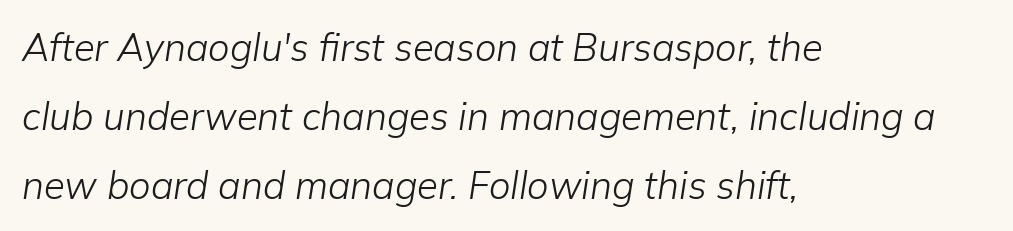
Q: Is the text bold? A: No.
Q: Is the text italic (slanted)? A: Yes, it leans right by about 9 degrees.
Q: Is the text underlined? A: No.
Q: How is the paragraph aligned? A: Left-aligned.
Q: Is the spacing between letters normal or unusually wide? A: Normal.
Q: Width (condensed, normal, or wide)? A: Normal.
Q: Stroke contrast? A: Low.
Q: x-height? A: Medium.
Q: Monospaced? A: No.
